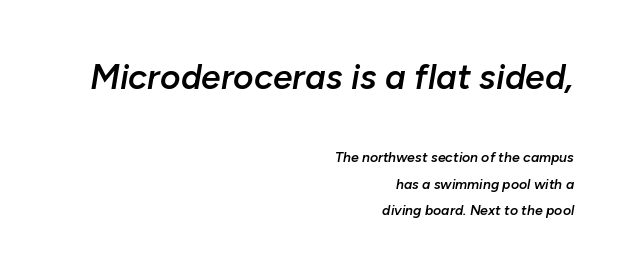
The image shows 35 px semibold type, italic (leaning right); set right-aligned, line spacing 1.87x, normal letter spacing, not underlined; the first (top) block is 2.5x larger; low stroke contrast and a medium x-height.
